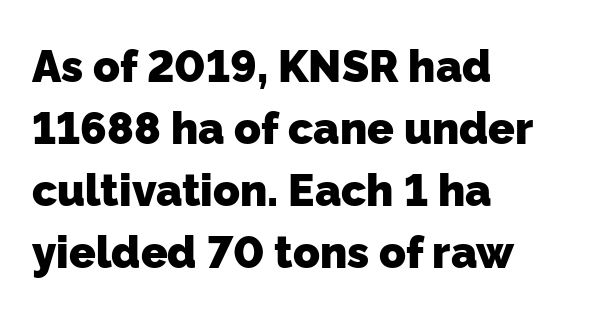
Letter spacing: default. Emphasis by weight is at full strength: bold. Classification — sans serif. Is the block centered? No — it sits flush against the left margin.
